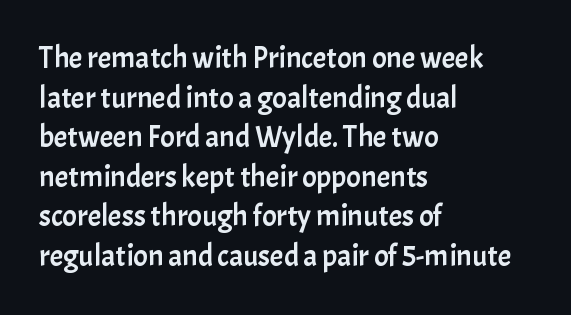
The image shows 30 px sans-serif type, upright; set left-aligned, normal line spacing (1.32x), normal letter spacing, not underlined; low stroke contrast and a medium x-height.
